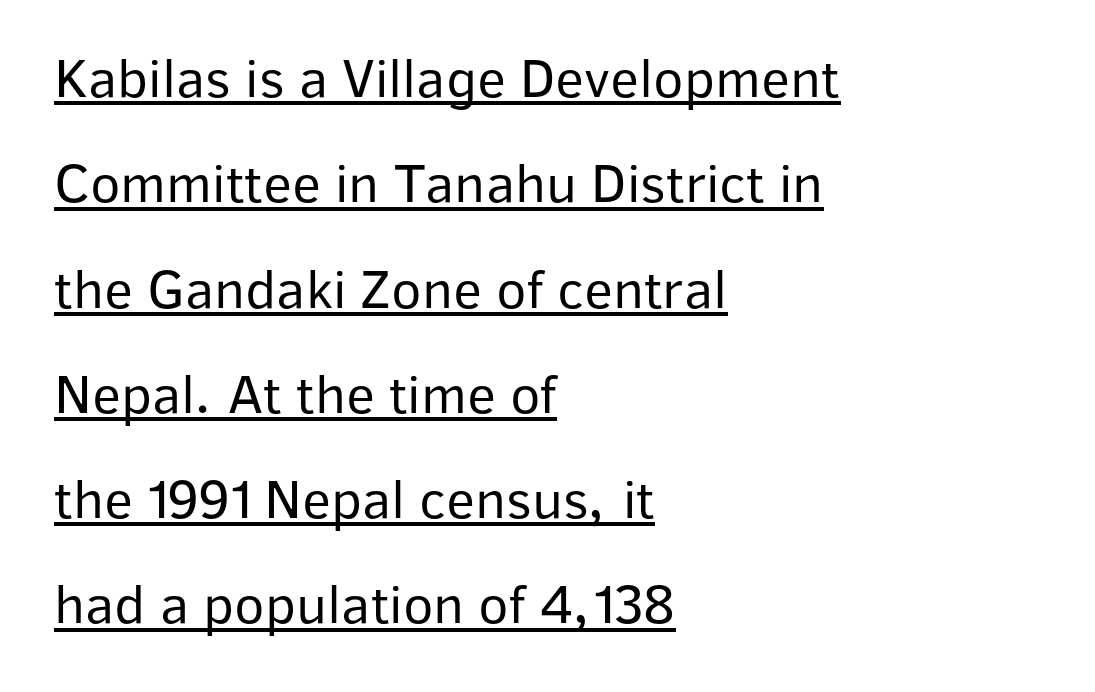
{"serif": "no", "italic": "no", "bold": "no", "weight": "regular", "width": "normal", "stroke_contrast": "low", "x_height": "medium", "monospaced": "no", "underline": "yes", "align": "left", "line_spacing_ratio": 1.88, "letter_spacing": "normal", "letter_spacing_em": 0.0, "glyph_px": 56}
